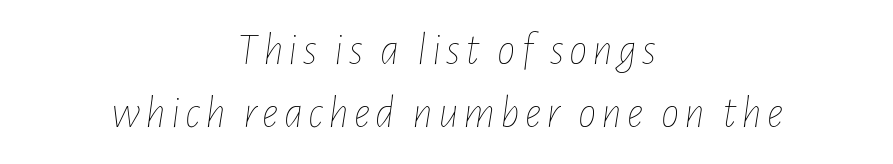
The image shows 46 px thin, condensed type, italic (leaning right); set centered, normal line spacing (1.36x), not underlined; low stroke contrast and a medium x-height.
